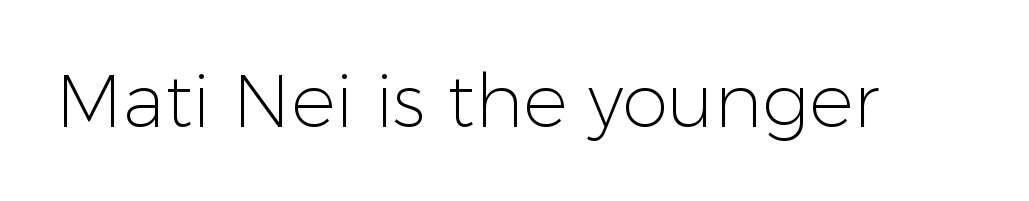
The image shows 74 px light sans-serif type, upright; set normal letter spacing, not underlined; low stroke contrast and a medium x-height.
